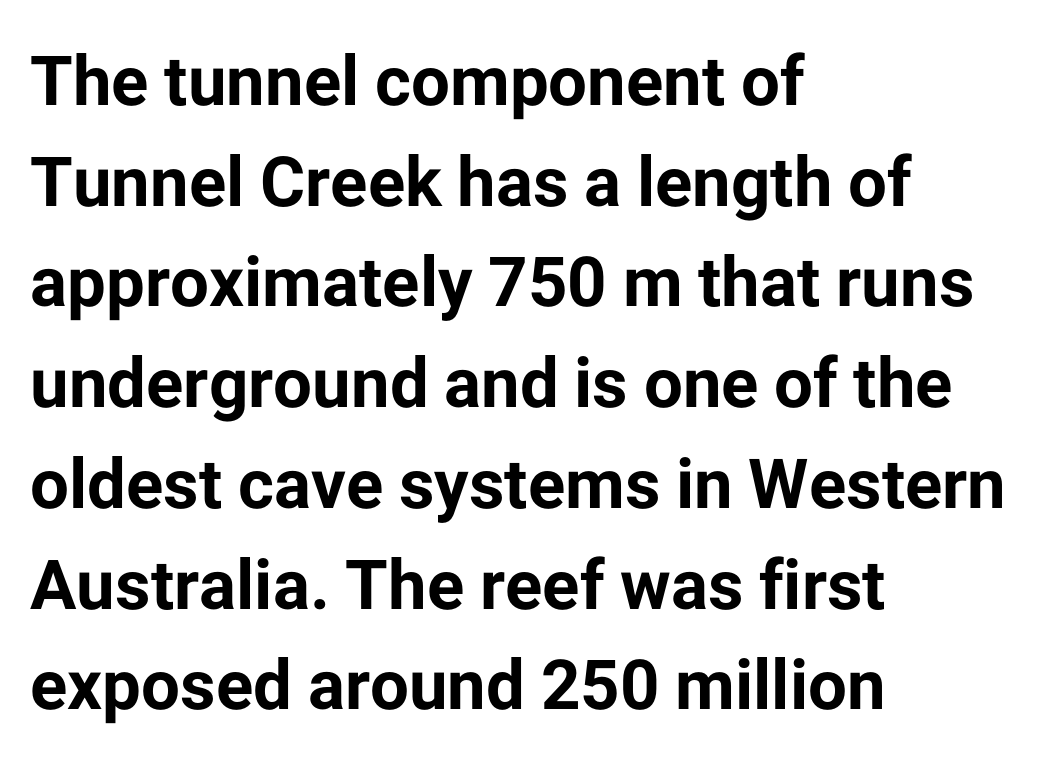
Q: Is the text bold? A: Yes.
Q: Is the text italic (slanted)? A: No, it is upright.
Q: Is the typeface a serif or a sans-serif typeface? A: Sans-serif.
Q: Is the text underlined? A: No.
Q: How is the paragraph aligned? A: Left-aligned.
Q: Is the spacing between letters normal or unusually wide? A: Normal.
Q: Is the spacing between lines tight, normal or loose? A: Normal.
Q: Width (condensed, normal, or wide)? A: Normal.
Q: Stroke contrast? A: Low.
Q: x-height? A: Medium.
Q: Monospaced? A: No.
